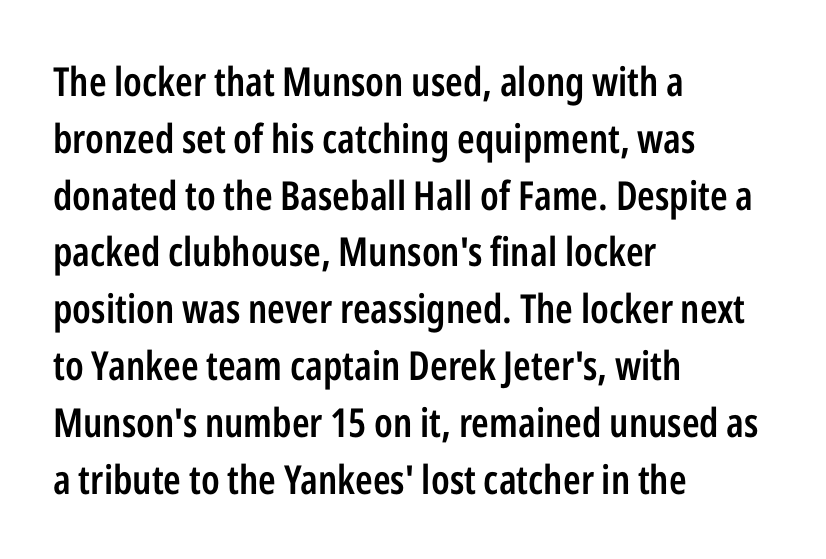
The image shows 40 px semibold, condensed sans-serif type, upright; set left-aligned, normal line spacing (1.42x), normal letter spacing, not underlined; low stroke contrast and a medium x-height.
